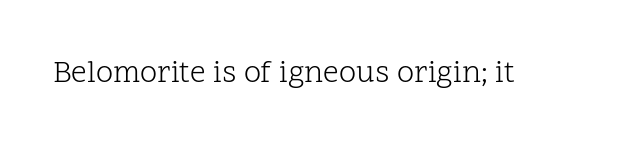
The foot of each line stays bare and open. Spacing verdict: proportional, widths tailored to each character. The lettering stays uniformly vertical, giving the passage a roman look. The type is set solid horizontally, with unmodified tracking. The strokes carry an ordinary text weight at most.
